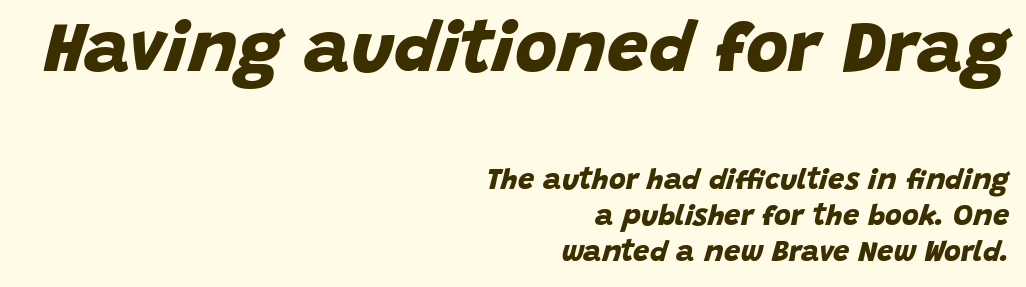
Q: Is the text bold? A: Yes.
Q: Is the typeface a serif or a sans-serif typeface? A: Sans-serif.
Q: Is the text underlined? A: No.
Q: How is the paragraph aligned? A: Right-aligned.
Q: Is the spacing between letters normal or unusually wide? A: Normal.
Q: Is the spacing between lines tight, normal or loose? A: Normal.
Q: Which block of text is set in a larger size, the first (top) or the second (bottom)? A: The first (top) one.
Q: Width (condensed, normal, or wide)? A: Normal.
Q: Stroke contrast? A: Low.
Q: x-height? A: Large.
Q: Monospaced? A: No.
